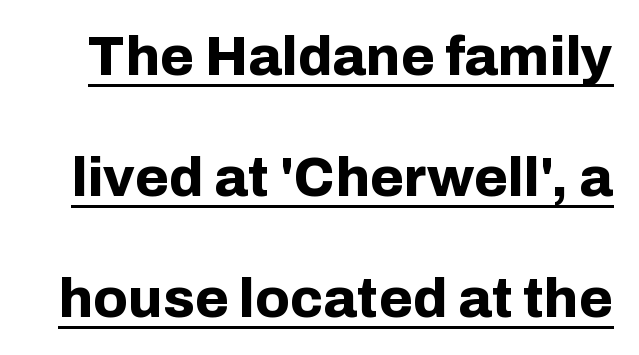
The image shows 55 px bold sans-serif type, upright; set loose line spacing (2.2x), normal letter spacing, underlined; low stroke contrast and a medium x-height.
